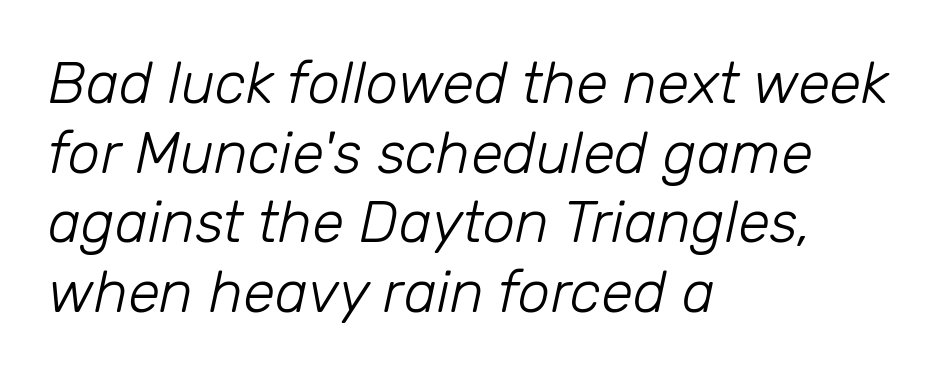
Q: Is the text bold? A: No.
Q: Is the text italic (slanted)? A: Yes, it leans right by about 12 degrees.
Q: Is the text underlined? A: No.
Q: How is the paragraph aligned? A: Left-aligned.
Q: Is the spacing between letters normal or unusually wide? A: Normal.
Q: Width (condensed, normal, or wide)? A: Normal.
Q: Stroke contrast? A: Low.
Q: x-height? A: Medium.
Q: Monospaced? A: No.
